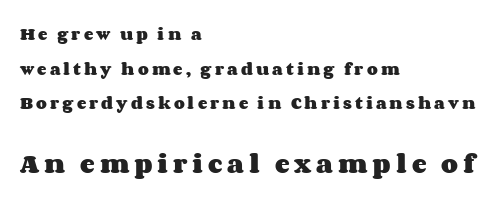
Heft: maximum for text — a bold. Which of the two is more prominent by size? The second, at the bottom. The words here are not underlined. Airy leading. Caption: expanded tracking, letters set apart.
